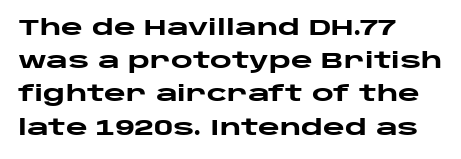
The image shows 21 px bold type, upright; set left-aligned, normal line spacing (1.58x), normal letter spacing, not underlined.
